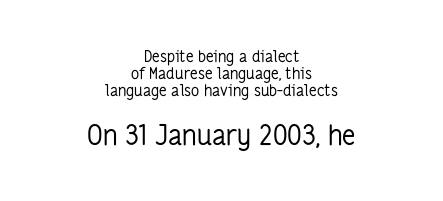
{"serif": "no", "italic": "no", "bold": "no", "weight": "regular", "width": "condensed", "stroke_contrast": "low", "x_height": "medium", "monospaced": "no", "underline": "no", "align": "center", "line_spacing": "tight", "line_spacing_ratio": 1.06, "letter_spacing": "normal", "letter_spacing_em": 0.0, "larger_block": "second", "size_ratio": 1.75, "glyph_px": 28}
